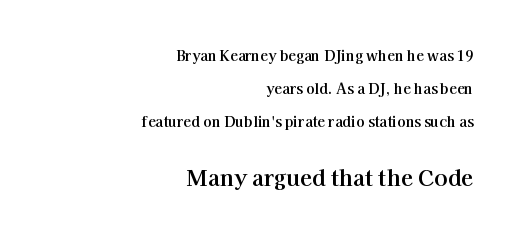
The image shows 22 px bold type, upright; set right-aligned, loose line spacing (2.35x), normal letter spacing, not underlined; the second (bottom) block is 1.57x larger.
